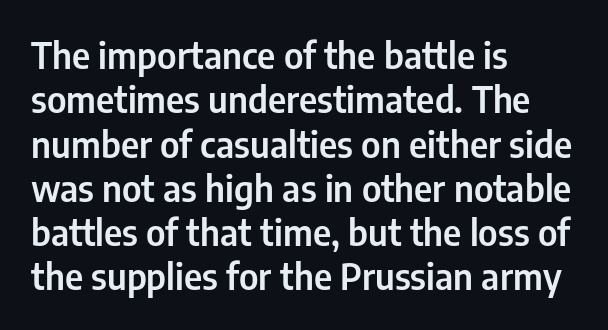
Which margin do the lines hug? The left one — the right edge is uneven. This is sans-serif lettering, the kind often seen on screens and signage. Posture: upright roman. Note the varied advance widths — an 'i' is clearly narrower than an 'm'. Students, note that the glyphs here touch the page at normal intervals.
